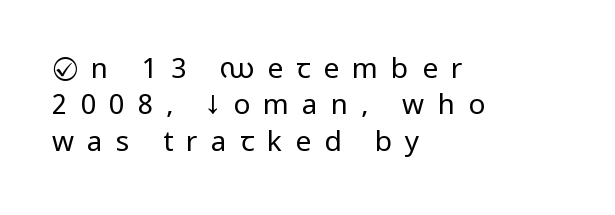
{"serif": "no", "italic": "no", "bold": "no", "weight": "regular", "width": "condensed", "stroke_contrast": "low", "underline": "no", "align": "left", "line_spacing": "normal", "line_spacing_ratio": 1.3, "letter_spacing": "wide", "letter_spacing_em": 0.47, "glyph_px": 28}
